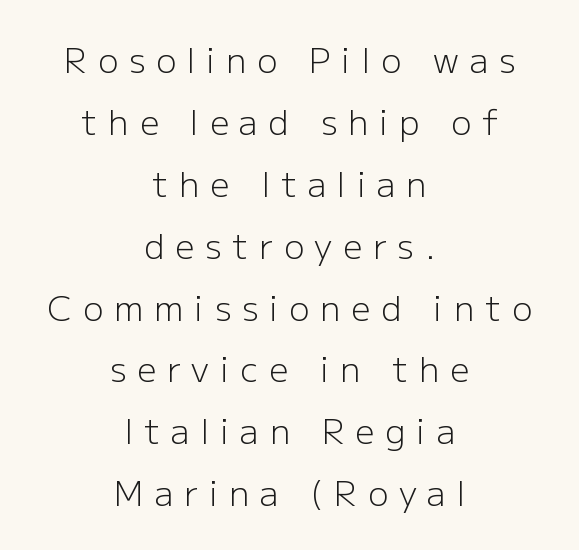
The image shows 34 px light sans-serif type, upright; set centered, line spacing 1.82x, unusually wide letter spacing (+0.32 em), not underlined; low stroke contrast and a medium x-height.
